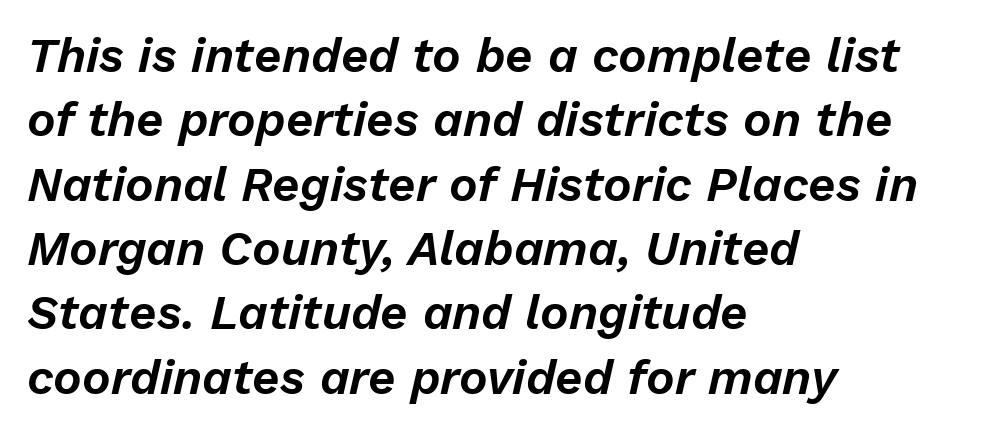
The image shows 48 px text type, italic (leaning right); set left-aligned, normal line spacing (1.34x), normal letter spacing, not underlined; low stroke contrast and a medium x-height.
